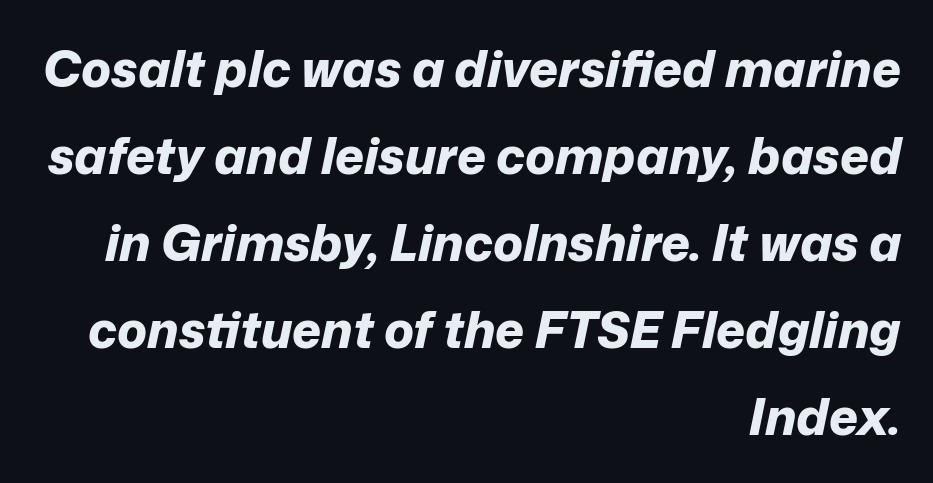
The image shows 50 px bold type, italic (leaning right); set right-aligned, line spacing 1.74x, normal letter spacing, not underlined; low stroke contrast and a medium x-height.
